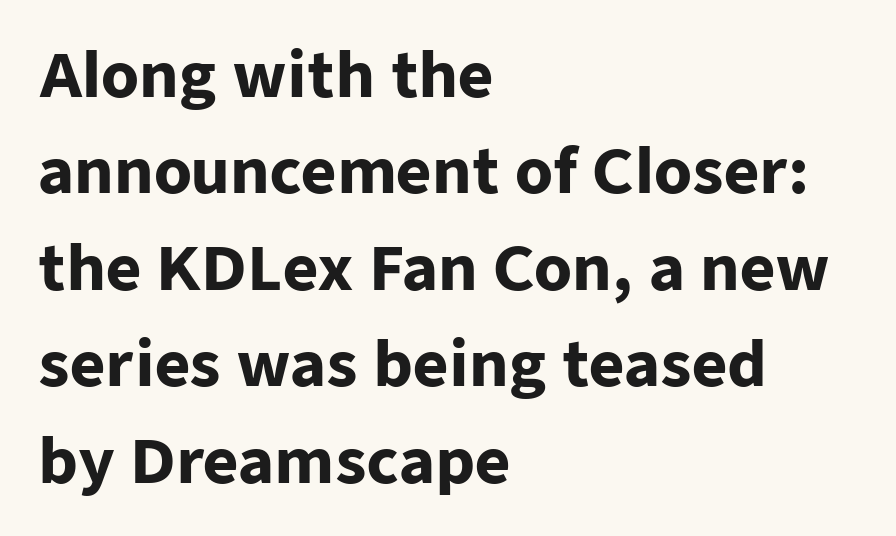
Notice how the passage keeps a crisp vertical edge on the left only. Type without underlining. Thick stems and heavy bowls — unmistakably bold. This sample has the flowing, uneven cadence of proportional lettering.
